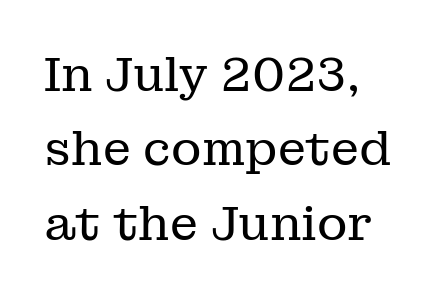
The image shows 47 px regular-weight serif type, upright; set left-aligned, normal line spacing (1.58x), normal letter spacing, not underlined; low stroke contrast and a medium x-height.
